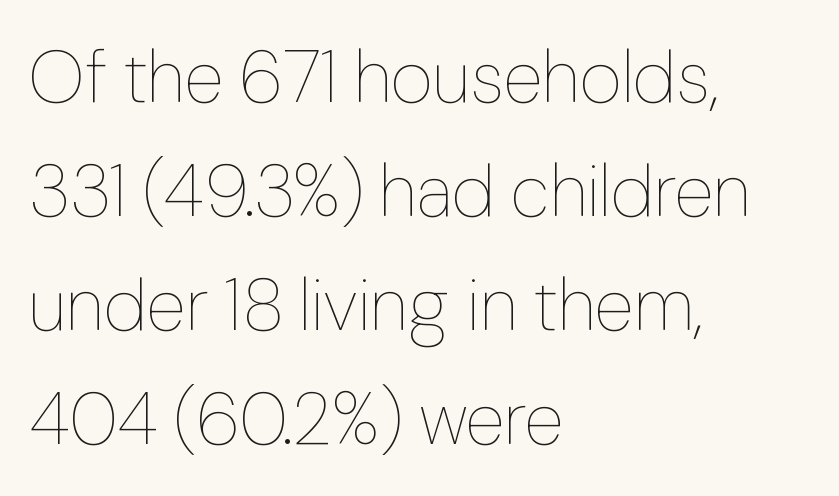
{"italic": "no", "bold": "no", "weight": "thin", "width": "normal", "stroke_contrast": "low", "x_height": "medium", "monospaced": "no", "underline": "no", "align": "left", "line_spacing": "normal", "line_spacing_ratio": 1.56, "letter_spacing": "normal", "letter_spacing_em": 0.0, "glyph_px": 73}
